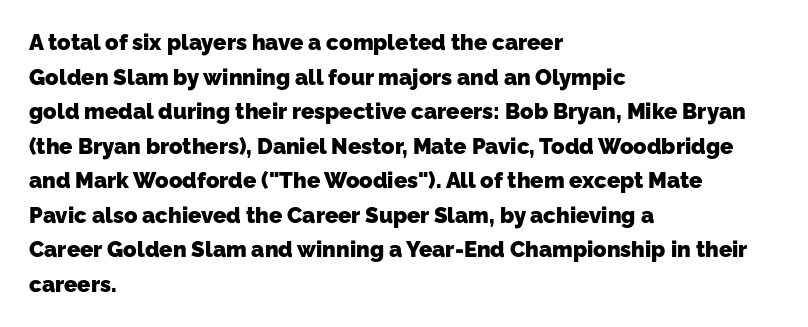
Notice how the passage keeps a crisp vertical edge on the left only. A normal amount of white space separates one row of letters from the next. These lines keep a tight, regular rhythm from letter to letter. The strip under each line holds only bare page.
